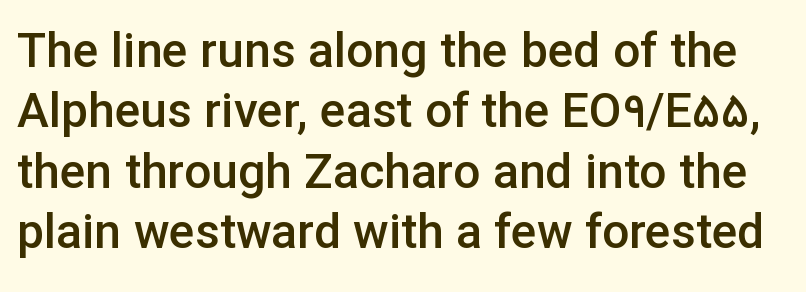
The designer went with a sans here, leaving each stem footless. No italicization has been applied; the sample stays upright. Each letter keeps its own natural width here, so spacing adapts to shape. Notice how descenders clear the ascenders below comfortably — that's standard leading. The strip under each line holds only bare page.
